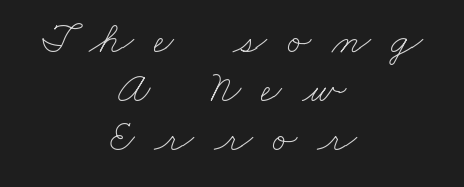
Think standard paragraph weight, or any step lighter than that. Does extra space separate the letters? Yes, quite a lot of it. Notice how descenders almost collide with the ascenders below — that's tight leading. The area under the type is left untouched.
